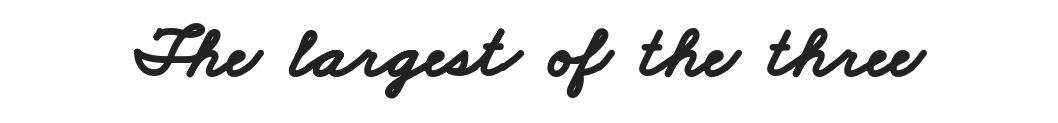
Any mark beneath the type? The region is blank. The face used here is proportionally spaced, like ordinary book or web type. A typesetter would label this face a sans. Typographic density is high because the face is bold.
